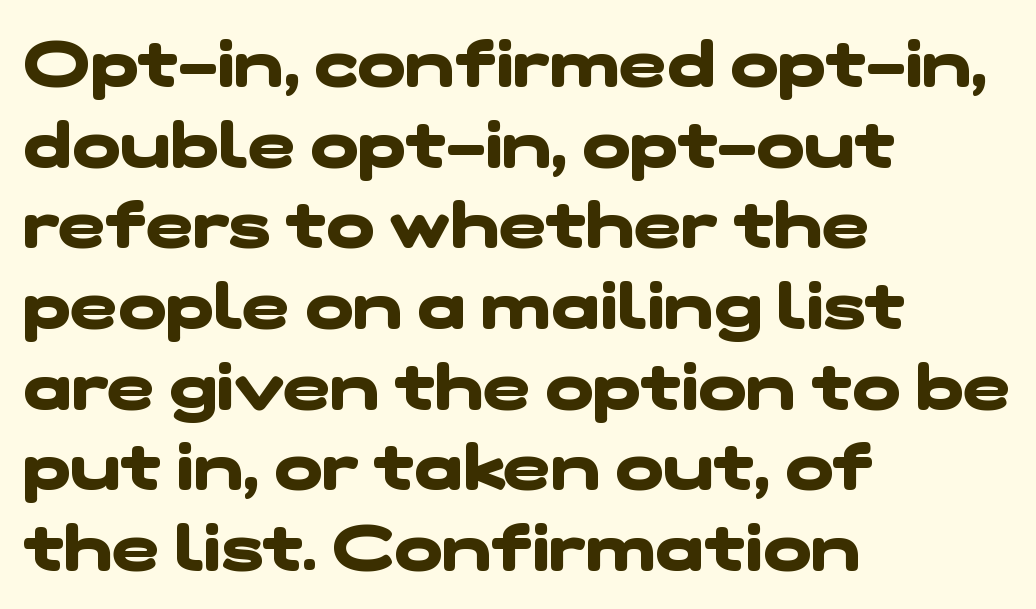
The image shows 64 px heavy, wide sans-serif type; set left-aligned, normal line spacing (1.26x), normal letter spacing, not underlined; low stroke contrast and a medium x-height.
